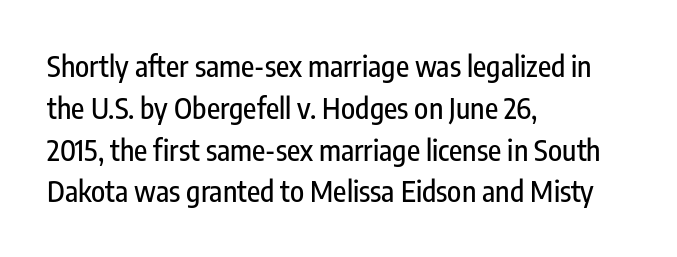
The image shows 29 px condensed sans-serif type, upright; set left-aligned, normal line spacing (1.44x), normal letter spacing, not underlined; low stroke contrast and a medium x-height.
